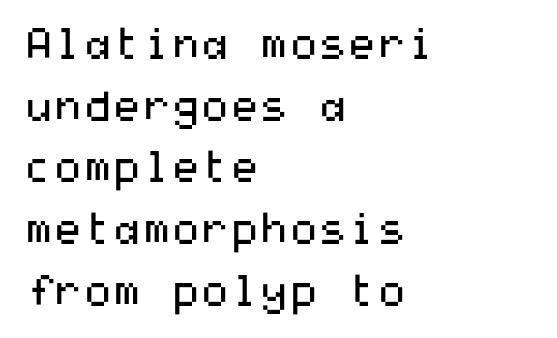
The image shows 42 px regular-weight, wide sans-serif type, upright; set left-aligned, normal line spacing (1.47x), normal letter spacing, not underlined; medium stroke contrast and a medium x-height.
